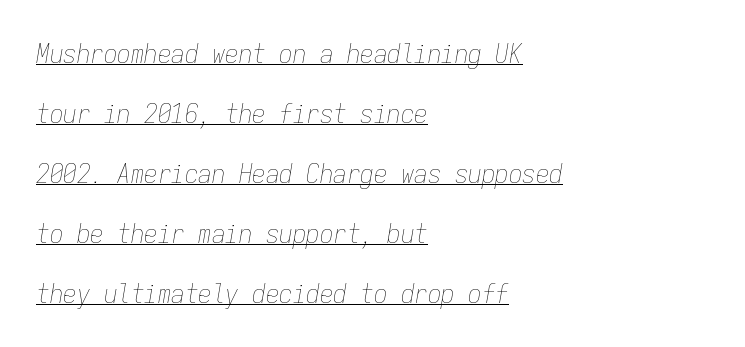
The image shows 27 px text type, italic (leaning right); set left-aligned, loose line spacing (2.22x), normal letter spacing, underlined.
